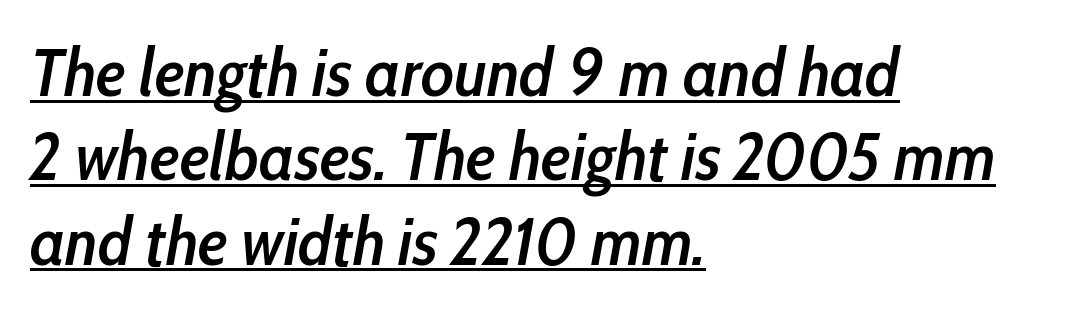
Q: Is the text bold? A: Semi-bold.
Q: Is the text italic (slanted)? A: Yes, it leans right by about 10 degrees.
Q: Is the text underlined? A: Yes.
Q: How is the paragraph aligned? A: Left-aligned.
Q: Is the spacing between letters normal or unusually wide? A: Normal.
Q: Width (condensed, normal, or wide)? A: Condensed.
Q: Stroke contrast? A: Low.
Q: x-height? A: Medium.
Q: Monospaced? A: No.
